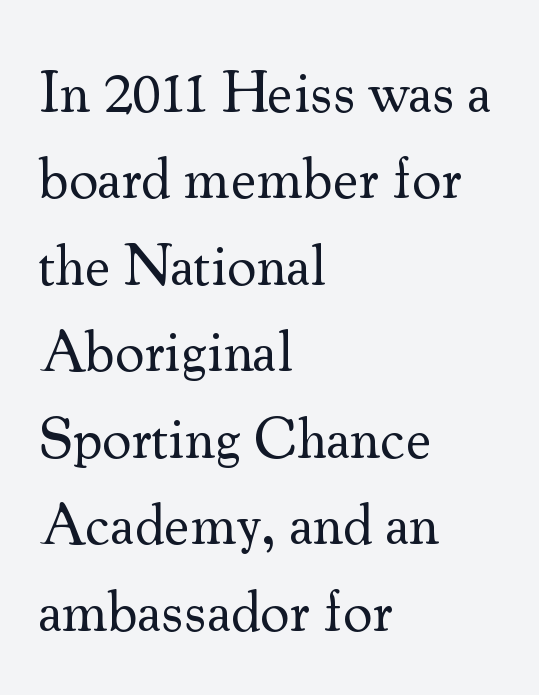
The image shows 58 px regular-weight serif type, upright; set left-aligned, normal line spacing (1.49x), normal letter spacing, not underlined; medium stroke contrast and a small x-height.
